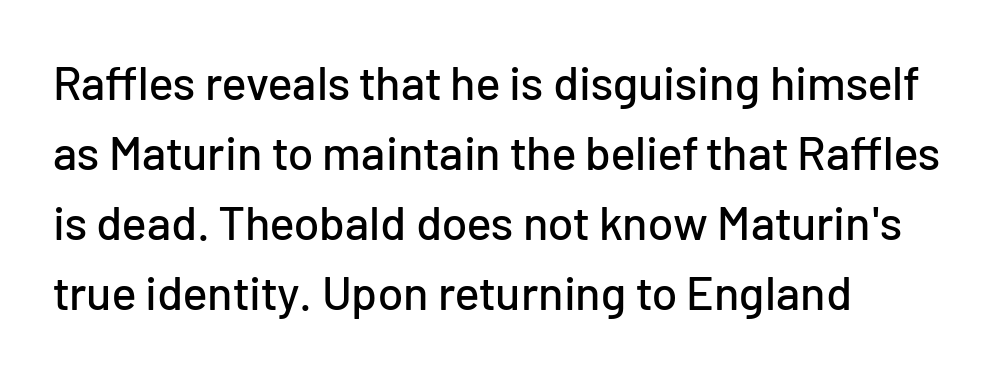
The image shows 47 px sans-serif type, upright; set left-aligned, normal line spacing (1.49x), normal letter spacing, not underlined; low stroke contrast and a medium x-height.
